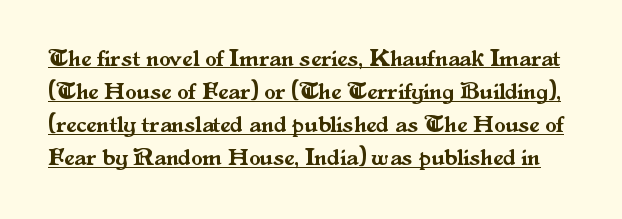
{"italic": "no", "underline": "yes", "line_spacing": "normal", "line_spacing_ratio": 1.44, "letter_spacing": "normal", "letter_spacing_em": 0.0, "glyph_px": 23}
